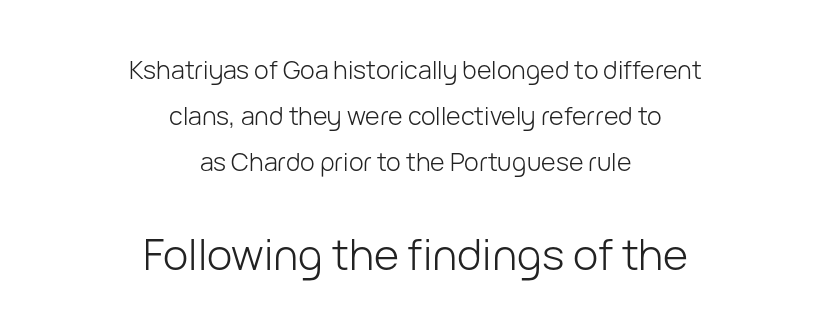
The image shows 43 px light sans-serif type, upright; set centered, line spacing 1.84x, normal letter spacing, not underlined; the second (bottom) block is 1.72x larger; low stroke contrast and a medium x-height.
